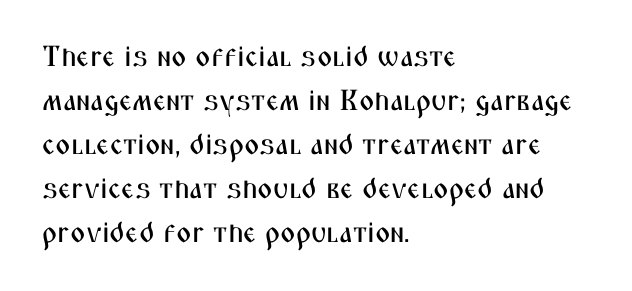
The image shows 29 px condensed sans-serif type, upright; set left-aligned, normal line spacing (1.52x), normal letter spacing, not underlined; medium stroke contrast and a medium x-height.
